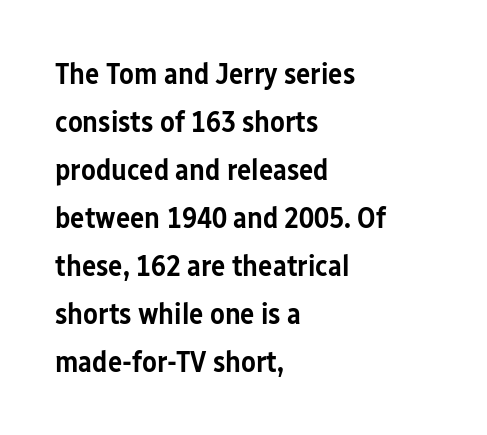
{"serif": "no", "italic": "no", "bold": "semi", "weight": "semibold", "width": "condensed", "stroke_contrast": "low", "x_height": "medium", "monospaced": "no", "underline": "no", "align": "left", "line_spacing": "normal", "line_spacing_ratio": 1.6, "letter_spacing": "normal", "letter_spacing_em": 0.0, "glyph_px": 30}
